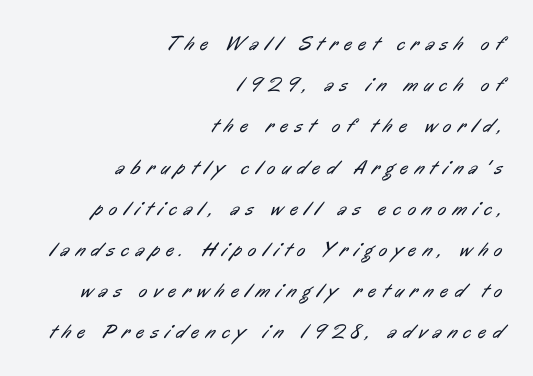
The image shows 20 px text type; set right-aligned, loose line spacing (2.06x), unusually wide letter spacing (+0.33 em), not underlined.
